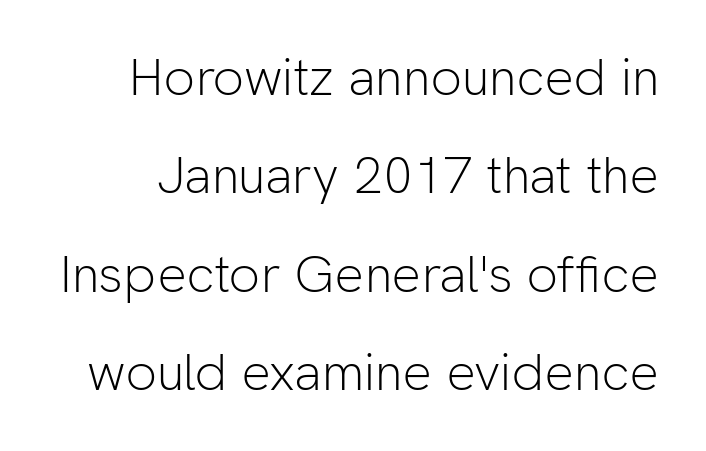
Q: Is the text bold? A: No.
Q: Is the text italic (slanted)? A: No, it is upright.
Q: Is the typeface a serif or a sans-serif typeface? A: Sans-serif.
Q: Is the text underlined? A: No.
Q: Is the spacing between letters normal or unusually wide? A: Normal.
Q: Width (condensed, normal, or wide)? A: Normal.
Q: Stroke contrast? A: Low.
Q: x-height? A: Medium.
Q: Monospaced? A: No.
